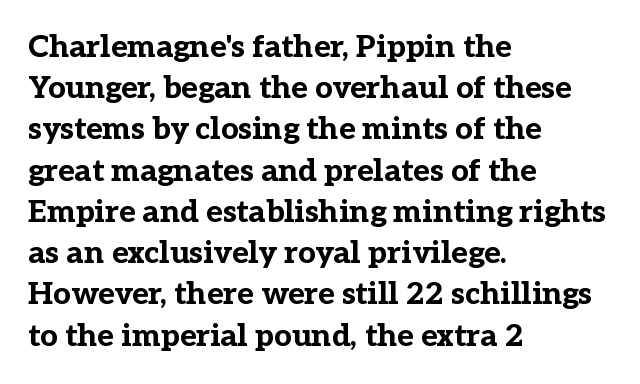
{"serif": "yes", "italic": "no", "bold": "yes", "weight": "bold", "width": "normal", "stroke_contrast": "low", "x_height": "medium", "monospaced": "no", "underline": "no", "align": "left", "line_spacing": "normal", "line_spacing_ratio": 1.33, "letter_spacing": "normal", "letter_spacing_em": 0.0, "glyph_px": 31}
